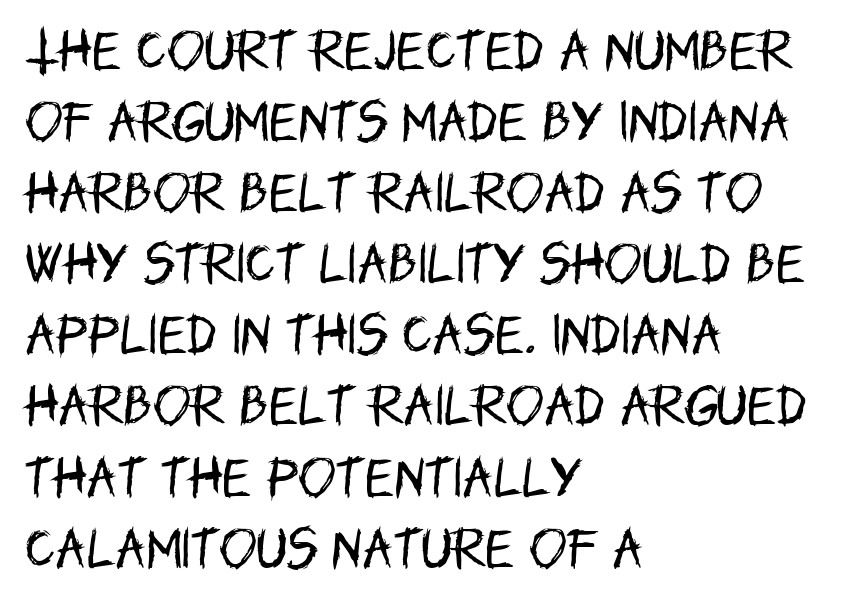
Q: Is the text bold? A: No.
Q: Is the text italic (slanted)? A: No, it is upright.
Q: Is the typeface a serif or a sans-serif typeface? A: Sans-serif.
Q: Is the text underlined? A: No.
Q: How is the paragraph aligned? A: Left-aligned.
Q: Is the spacing between letters normal or unusually wide? A: Normal.
Q: Is the spacing between lines tight, normal or loose? A: Normal.
Q: Width (condensed, normal, or wide)? A: Condensed.
Q: Stroke contrast? A: Low.
Q: x-height? A: Large.
Q: Monospaced? A: No.
